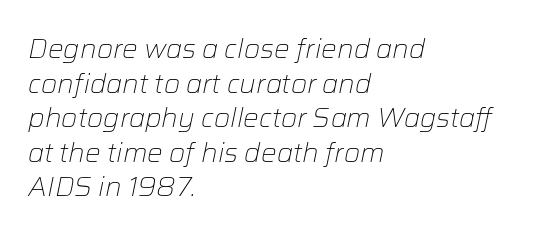
{"italic": "yes", "lean": "right", "slant_degrees": 12, "bold": "no", "underline": "no", "align": "left", "line_spacing": "normal", "line_spacing_ratio": 1.33, "letter_spacing": "normal", "letter_spacing_em": 0.0, "glyph_px": 26}
